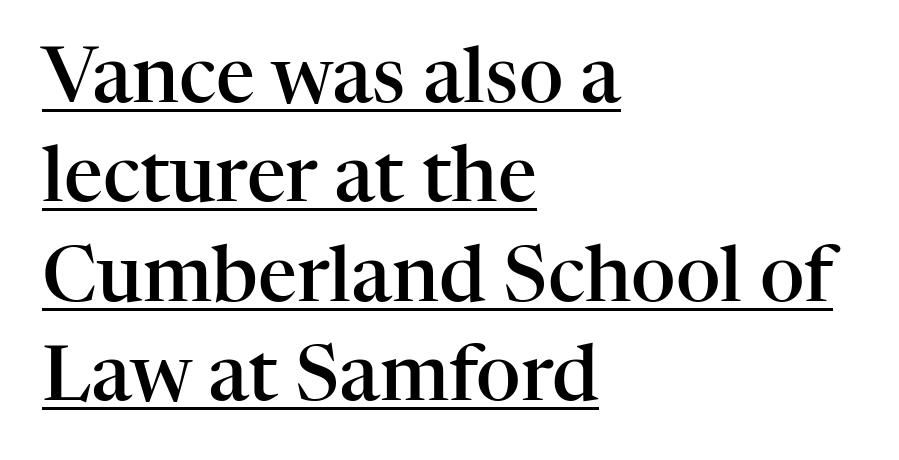
Q: Is the text bold? A: Semi-bold.
Q: Is the text italic (slanted)? A: No, it is upright.
Q: Is the typeface a serif or a sans-serif typeface? A: Serif.
Q: Is the text underlined? A: Yes.
Q: How is the paragraph aligned? A: Left-aligned.
Q: Is the spacing between letters normal or unusually wide? A: Normal.
Q: Is the spacing between lines tight, normal or loose? A: Normal.
Q: Width (condensed, normal, or wide)? A: Normal.
Q: Stroke contrast? A: High.
Q: x-height? A: Medium.
Q: Monospaced? A: No.
